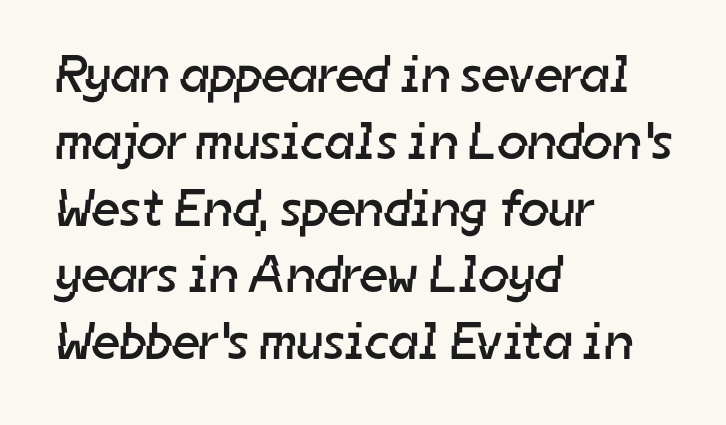
Nothing sits at the stroke ends, so this counts as sans-serif. Ink coverage per letter is moderate at most. The text block is weighted toward the left margin, trailing off unevenly rightward. Normally led — the rows are evenly, conventionally spaced.
